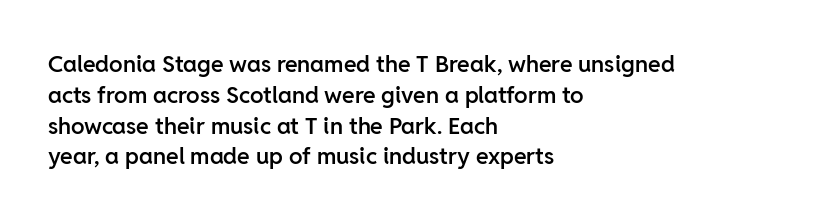
Q: Is the text bold? A: Semi-bold.
Q: Is the text italic (slanted)? A: No, it is upright.
Q: Is the text underlined? A: No.
Q: How is the paragraph aligned? A: Left-aligned.
Q: Is the spacing between letters normal or unusually wide? A: Normal.
Q: Is the spacing between lines tight, normal or loose? A: Normal.
